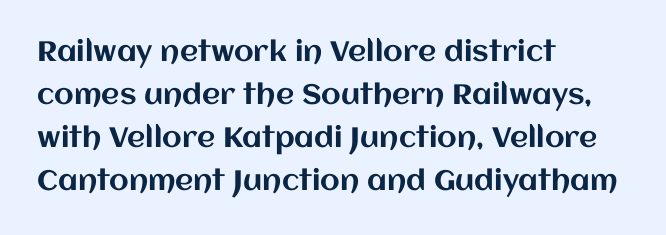
The image shows 28 px text type, upright; set left-aligned, normal line spacing (1.53x), normal letter spacing, not underlined; medium stroke contrast and a large x-height.
